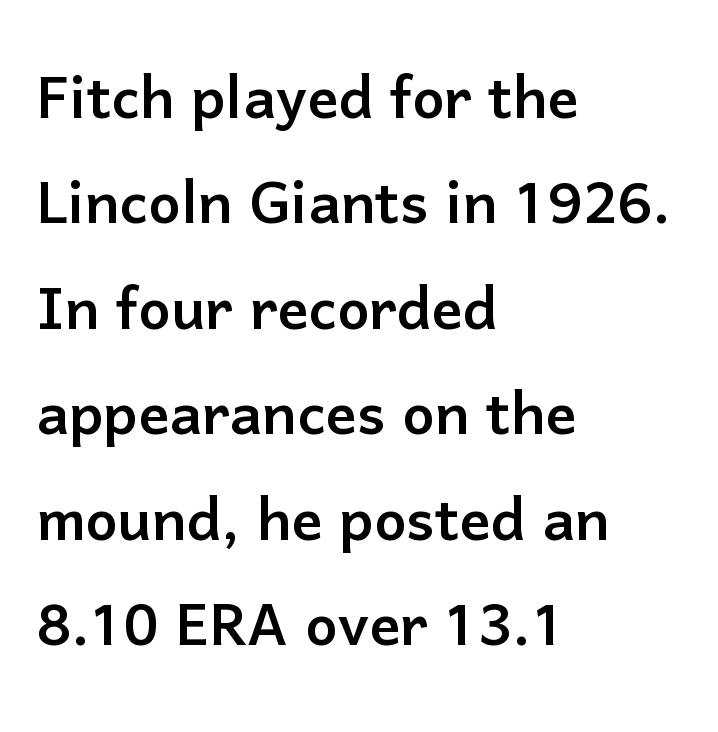
Q: Is the text italic (slanted)? A: No, it is upright.
Q: Is the typeface a serif or a sans-serif typeface? A: Sans-serif.
Q: Is the text underlined? A: No.
Q: How is the paragraph aligned? A: Left-aligned.
Q: Is the spacing between letters normal or unusually wide? A: Normal.
Q: Is the spacing between lines tight, normal or loose? A: Normal.
Q: Width (condensed, normal, or wide)? A: Normal.
Q: Stroke contrast? A: Low.
Q: x-height? A: Medium.
Q: Monospaced? A: No.
